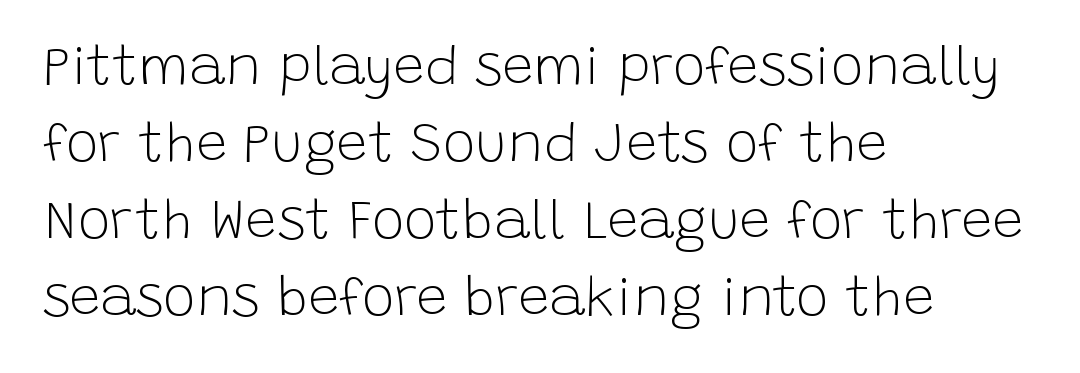
{"serif": "no", "italic": "no", "bold": "no", "weight": "light", "width": "normal", "stroke_contrast": "low", "x_height": "large", "monospaced": "no", "underline": "no", "align": "left", "line_spacing": "normal", "line_spacing_ratio": 1.4, "letter_spacing": "normal", "letter_spacing_em": 0.0, "glyph_px": 55}
